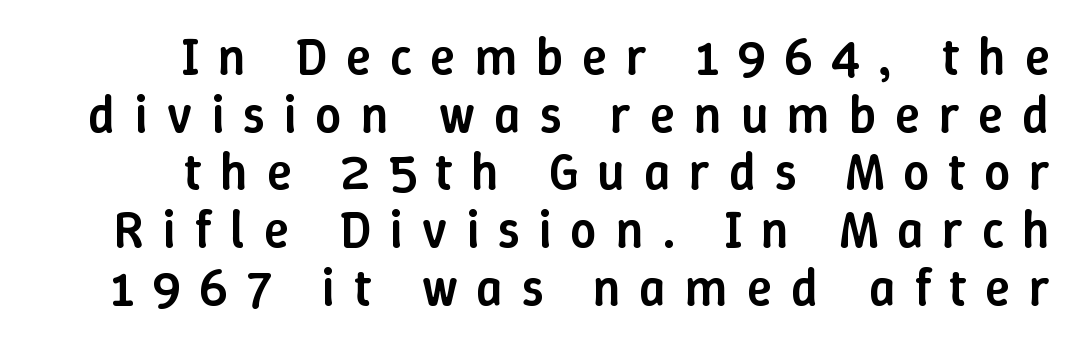
The image shows 52 px semibold type, upright; set right-aligned, tight line spacing (1.11x), unusually wide letter spacing (+0.36 em), not underlined; low stroke contrast and a medium x-height.
